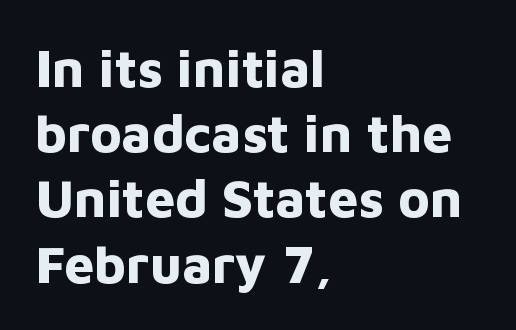
{"serif": "no", "italic": "no", "bold": "yes", "weight": "bold", "width": "normal", "stroke_contrast": "low", "x_height": "medium", "monospaced": "no", "underline": "no", "align": "left", "line_spacing_ratio": 1.23, "letter_spacing": "normal", "letter_spacing_em": 0.0, "glyph_px": 53}
